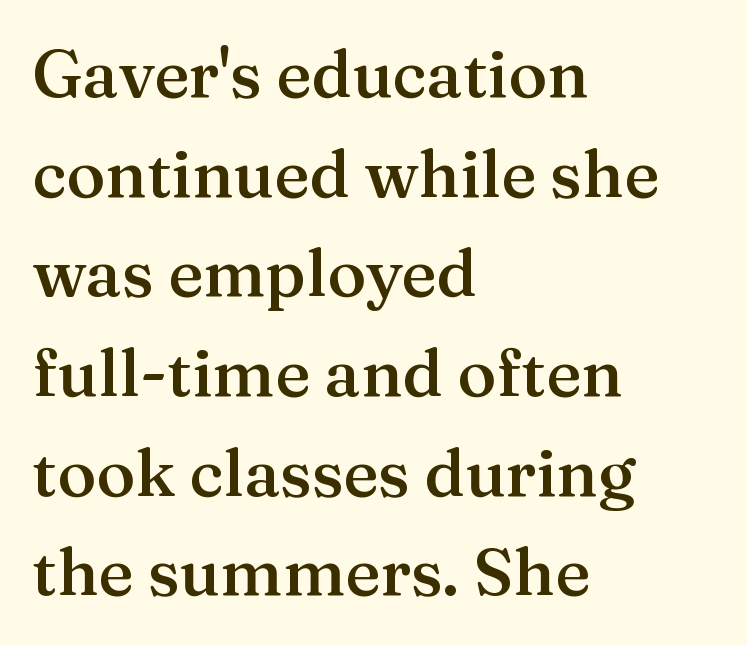
{"serif": "yes", "italic": "no", "bold": "semi", "weight": "semibold", "width": "normal", "stroke_contrast": "medium", "x_height": "medium", "monospaced": "no", "underline": "no", "align": "left", "line_spacing": "normal", "line_spacing_ratio": 1.51, "letter_spacing": "normal", "letter_spacing_em": 0.0, "glyph_px": 66}
